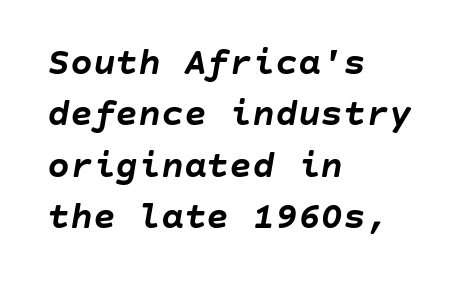
The image shows 38 px semibold type, italic (leaning right); set left-aligned, normal line spacing (1.35x), normal letter spacing, not underlined; low stroke contrast and a large x-height.
